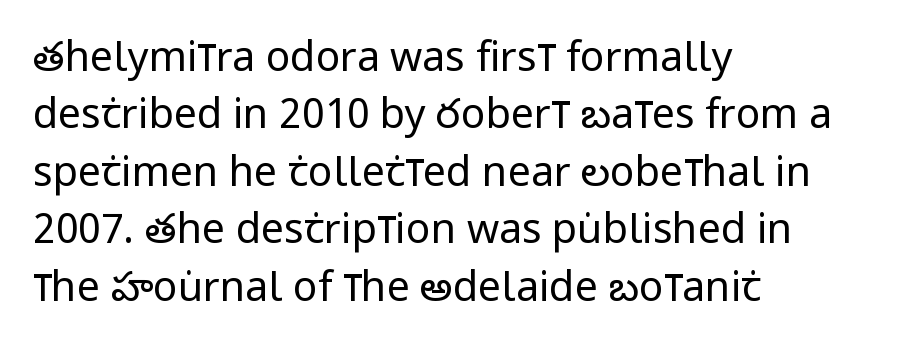
The image shows 41 px regular-weight, condensed sans-serif type, upright; set left-aligned, normal line spacing (1.4x), normal letter spacing, not underlined; low stroke contrast and a large x-height.
